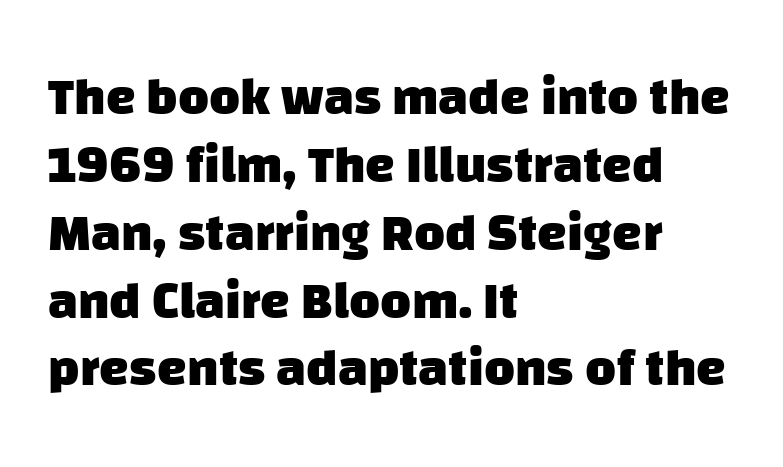
Check under the words: just untouched page. Emphasis by weight is at full strength: bold. Letterform terminals end flat and unadorned throughout the passage. Looks like regular typesetting: each glyph gets only the width it needs. There is no visible air inserted between adjacent glyphs. Left-aligned paragraph, ragged on the right.
